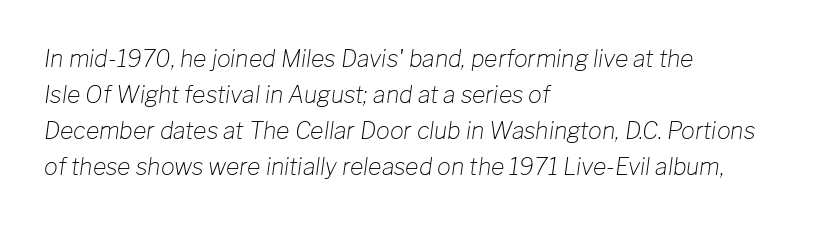
Stems here are at most as thick as an everyday book face. Standard letterfit; no display-style spreading of the glyphs. One glance says typical: line gaps are just what's usual. One-word summary of the alignment: left. Slant detected: the letters are inclined. Lines of text with bare space underneath.
